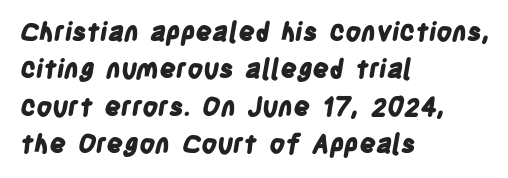
Q: Is the text bold? A: Yes.
Q: Is the text underlined? A: No.
Q: How is the paragraph aligned? A: Left-aligned.
Q: Is the spacing between letters normal or unusually wide? A: Normal.
Q: Is the spacing between lines tight, normal or loose? A: Normal.
